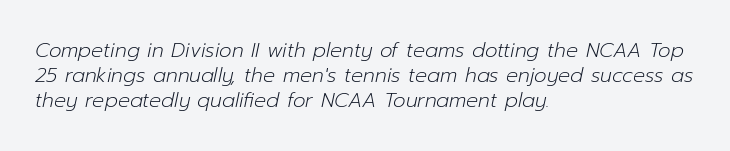
{"italic": "yes", "lean": "right", "slant_degrees": 12, "bold": "no", "underline": "no", "align": "left", "line_spacing_ratio": 1.24, "letter_spacing": "normal", "letter_spacing_em": 0.0, "glyph_px": 20}
